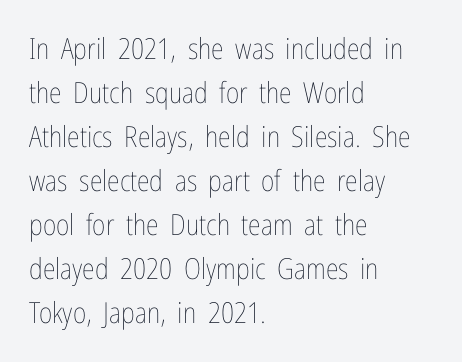
Q: Is the text bold? A: No.
Q: Is the text italic (slanted)? A: No, it is upright.
Q: Is the text underlined? A: No.
Q: How is the paragraph aligned? A: Left-aligned.
Q: Is the spacing between letters normal or unusually wide? A: Normal.
Q: Is the spacing between lines tight, normal or loose? A: Normal.
Q: Width (condensed, normal, or wide)? A: Condensed.
Q: Stroke contrast? A: Low.
Q: x-height? A: Medium.
Q: Monospaced? A: No.
